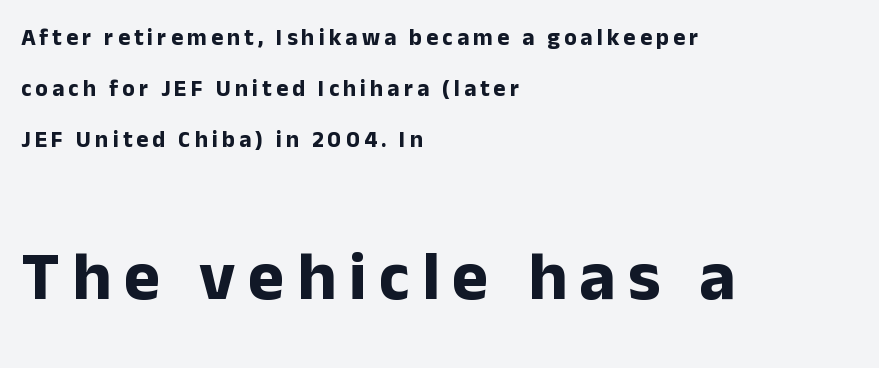
Q: Is the text bold? A: Yes.
Q: Is the text italic (slanted)? A: No, it is upright.
Q: Is the typeface a serif or a sans-serif typeface? A: Sans-serif.
Q: Is the text underlined? A: No.
Q: How is the paragraph aligned? A: Left-aligned.
Q: Is the spacing between lines tight, normal or loose? A: Loose.
Q: Which block of text is set in a larger size, the first (top) or the second (bottom)? A: The second (bottom) one.
Q: Width (condensed, normal, or wide)? A: Normal.
Q: Stroke contrast? A: Low.
Q: x-height? A: Medium.
Q: Monospaced? A: No.
